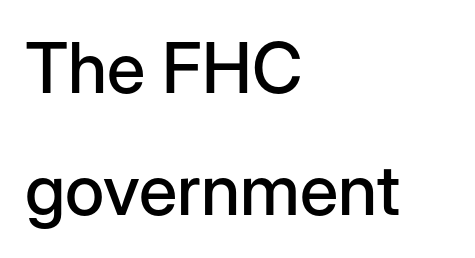
The face used here is a sans, in the tradition of grotesques and geometrics. These lines stack with their left ends in a neat column. Lines of text with bare space underneath. A typesetter would call this zero additional tracking. You could not count columns in this text — the font is proportionally spaced.
